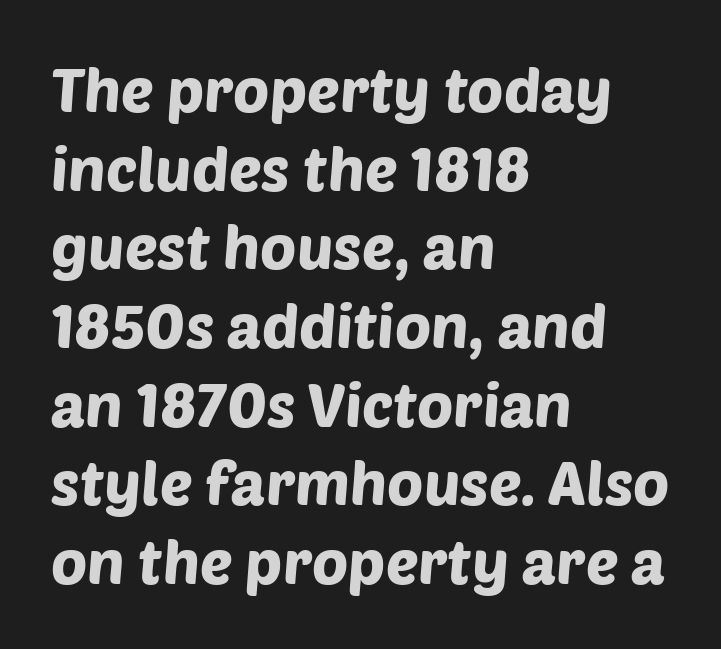
The image shows 61 px sans-serif type; set left-aligned, normal line spacing (1.29x), normal letter spacing, not underlined; low stroke contrast and a large x-height.
